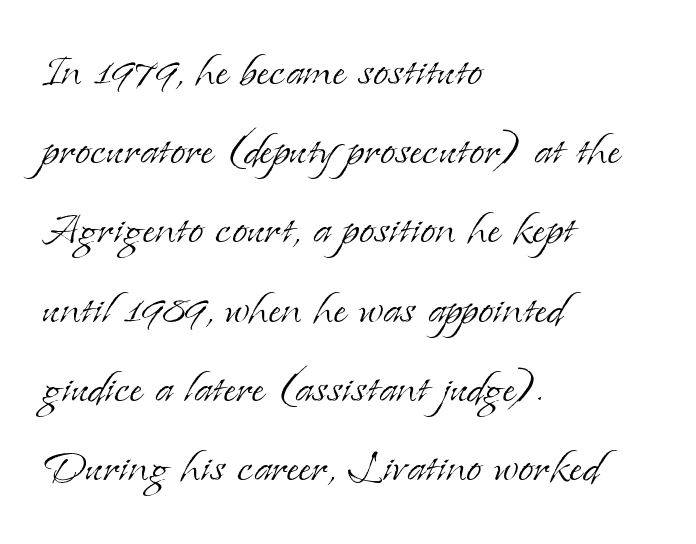
The image shows 55 px light serif type; set left-aligned, normal line spacing (1.44x), normal letter spacing, not underlined; low stroke contrast and a small x-height.
